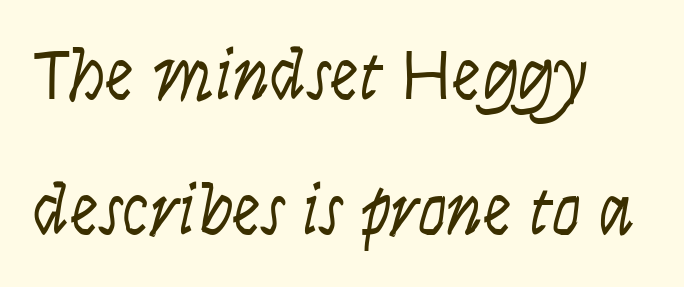
{"italic": "yes", "lean": "right", "slant_degrees": 9, "bold": "no", "weight": "light", "width": "condensed", "stroke_contrast": "low", "x_height": "large", "monospaced": "no", "underline": "no", "align": "left", "line_spacing_ratio": 1.88, "letter_spacing": "normal", "letter_spacing_em": 0.0, "glyph_px": 72}
